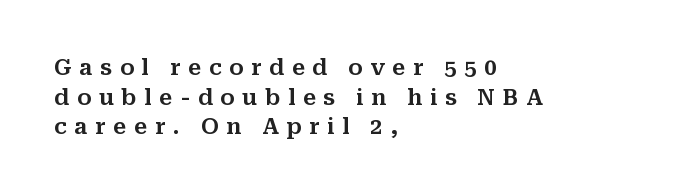
{"italic": "no", "underline": "no", "align": "left", "line_spacing": "normal", "line_spacing_ratio": 1.35, "letter_spacing": "wide", "letter_spacing_em": 0.34, "glyph_px": 22}
